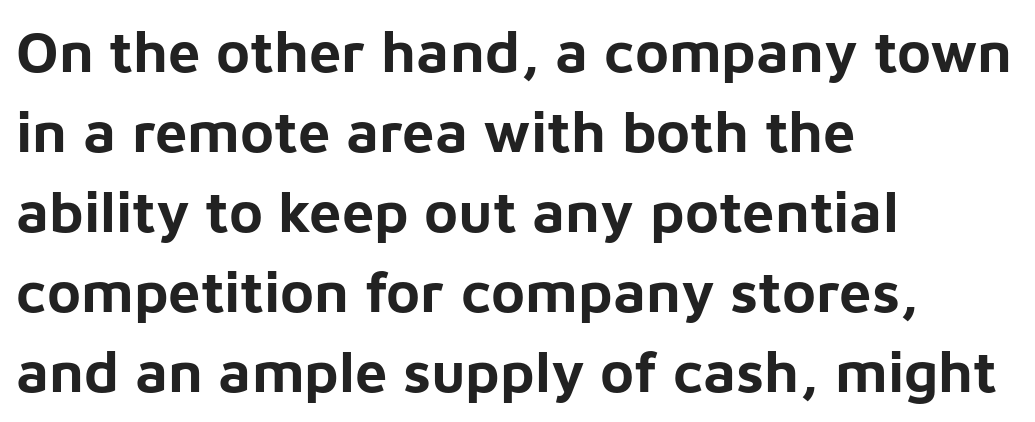
The image shows 58 px bold sans-serif type, upright; set left-aligned, normal line spacing (1.38x), normal letter spacing, not underlined; low stroke contrast and a medium x-height.
